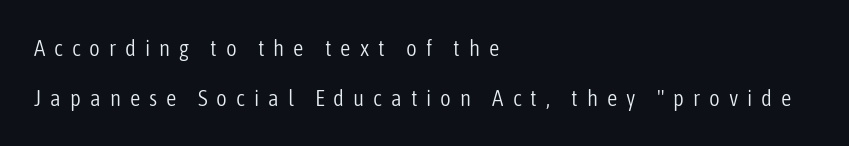
{"italic": "no", "bold": "no", "underline": "no", "align": "left", "line_spacing": "loose", "line_spacing_ratio": 2.19, "letter_spacing": "wide", "letter_spacing_em": 0.39, "glyph_px": 23}
